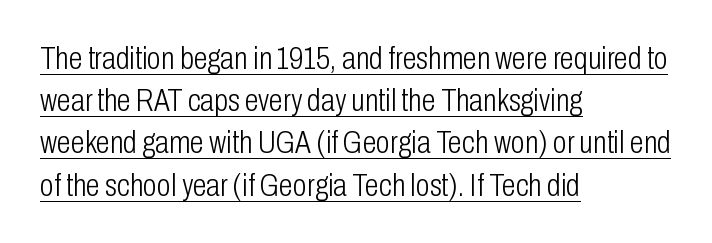
Looks like regular typesetting: each glyph gets only the width it needs. Reading down the column, the eye jumps a familiar distance to each next line. A typesetter would call this zero additional tracking. This is sans-serif lettering, the kind often seen on screens and signage.
